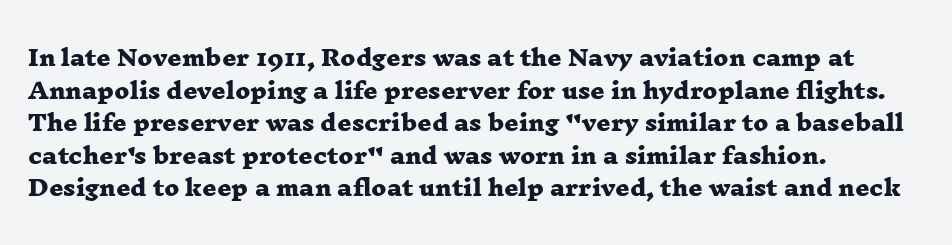
{"bold": "yes", "underline": "no", "align": "left", "line_spacing": "normal", "line_spacing_ratio": 1.48, "letter_spacing": "normal", "letter_spacing_em": 0.0, "glyph_px": 22}
